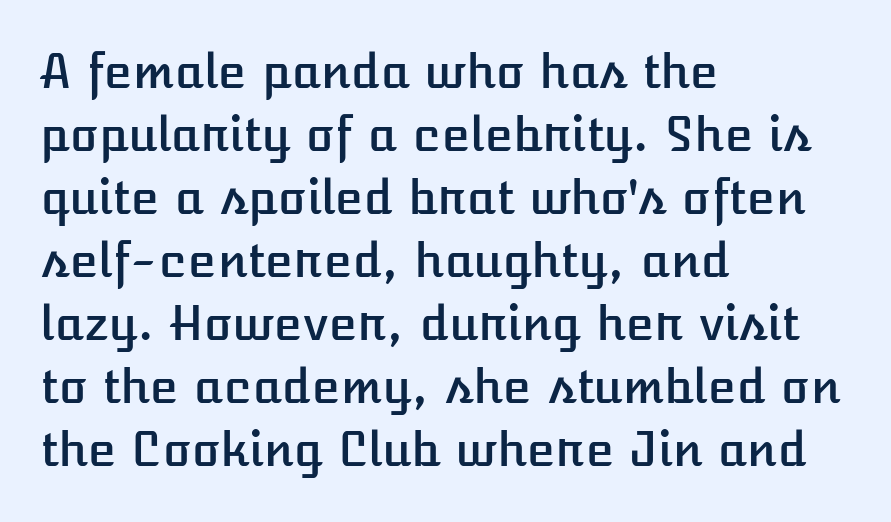
Q: Is the text italic (slanted)? A: No, it is upright.
Q: Is the text underlined? A: No.
Q: How is the paragraph aligned? A: Left-aligned.
Q: Is the spacing between letters normal or unusually wide? A: Normal.
Q: Is the spacing between lines tight, normal or loose? A: Normal.
Q: Width (condensed, normal, or wide)? A: Normal.
Q: Stroke contrast? A: Low.
Q: x-height? A: Medium.
Q: Monospaced? A: No.
